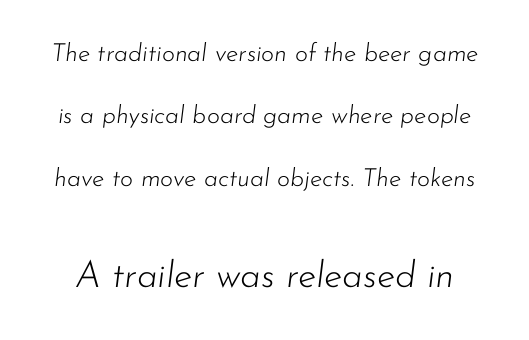
Characters follow at the spacing the type designer built in. These lines are rendered in a variable-pitch font. Look at the glyph heights: the lower group is clearly the bigger setting. If you measured baseline to baseline, you'd find a long distance. This reads as an unemphasized weight, regular at the heaviest.
